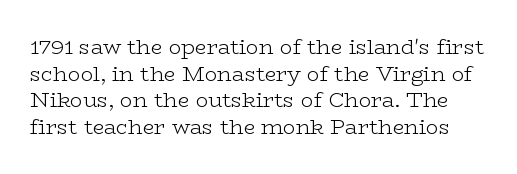
{"italic": "no", "bold": "no", "underline": "no", "line_spacing": "normal", "line_spacing_ratio": 1.27, "letter_spacing": "normal", "letter_spacing_em": 0.0, "glyph_px": 21}
